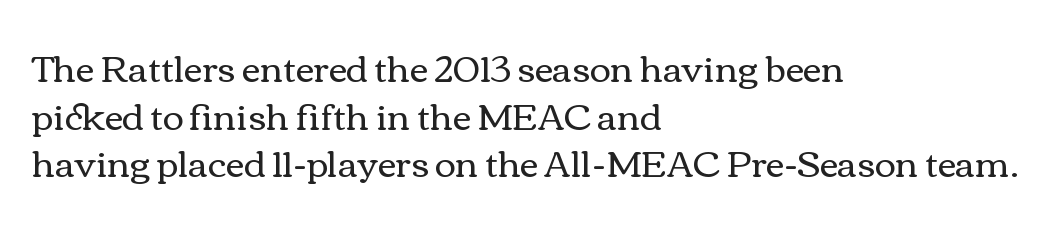
Q: Is the text bold? A: No.
Q: Is the text italic (slanted)? A: No, it is upright.
Q: Is the text underlined? A: No.
Q: How is the paragraph aligned? A: Left-aligned.
Q: Is the spacing between letters normal or unusually wide? A: Normal.
Q: Is the spacing between lines tight, normal or loose? A: Normal.
Q: Width (condensed, normal, or wide)? A: Wide.
Q: Stroke contrast? A: Medium.
Q: x-height? A: Medium.
Q: Monospaced? A: No.
